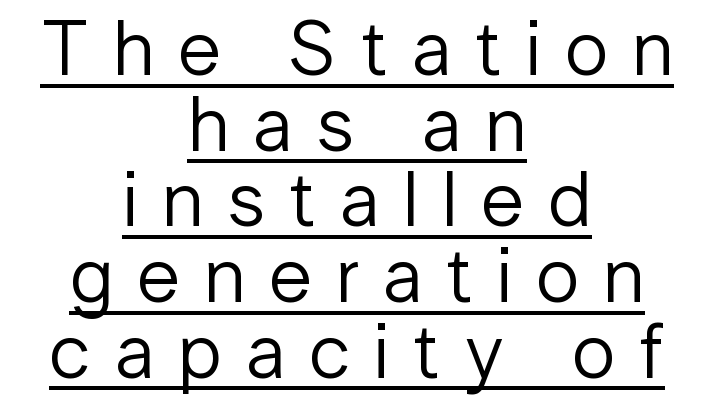
{"serif": "no", "italic": "no", "bold": "no", "weight": "regular", "width": "normal", "stroke_contrast": "low", "x_height": "medium", "monospaced": "no", "underline": "yes", "align": "center", "line_spacing": "tight", "line_spacing_ratio": 0.97, "letter_spacing": "wide", "letter_spacing_em": 0.31, "glyph_px": 78}
